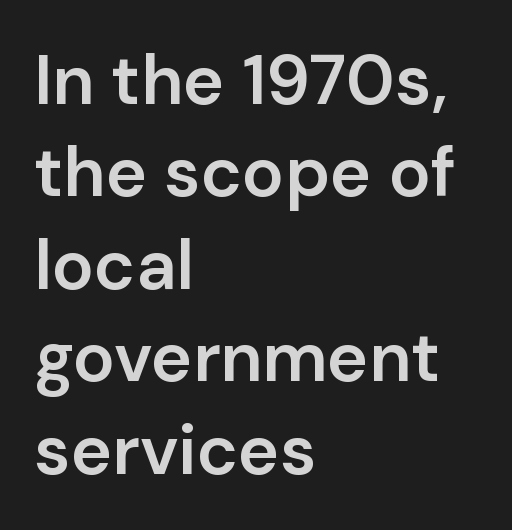
Q: Is the text bold? A: Semi-bold.
Q: Is the text italic (slanted)? A: No, it is upright.
Q: Is the typeface a serif or a sans-serif typeface? A: Sans-serif.
Q: Is the text underlined? A: No.
Q: How is the paragraph aligned? A: Left-aligned.
Q: Is the spacing between letters normal or unusually wide? A: Normal.
Q: Is the spacing between lines tight, normal or loose? A: Normal.
Q: Width (condensed, normal, or wide)? A: Normal.
Q: Stroke contrast? A: Low.
Q: x-height? A: Medium.
Q: Monospaced? A: No.
